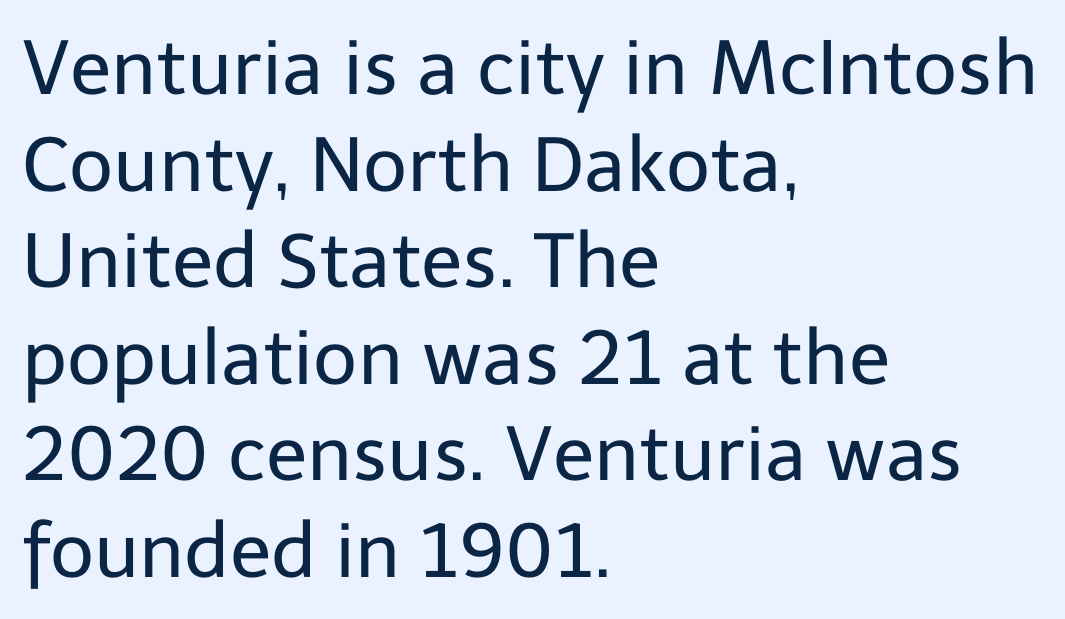
{"serif": "no", "italic": "no", "bold": "no", "weight": "regular", "width": "normal", "stroke_contrast": "low", "x_height": "medium", "monospaced": "no", "underline": "no", "align": "left", "line_spacing": "normal", "line_spacing_ratio": 1.27, "letter_spacing": "normal", "letter_spacing_em": 0.0, "glyph_px": 76}
